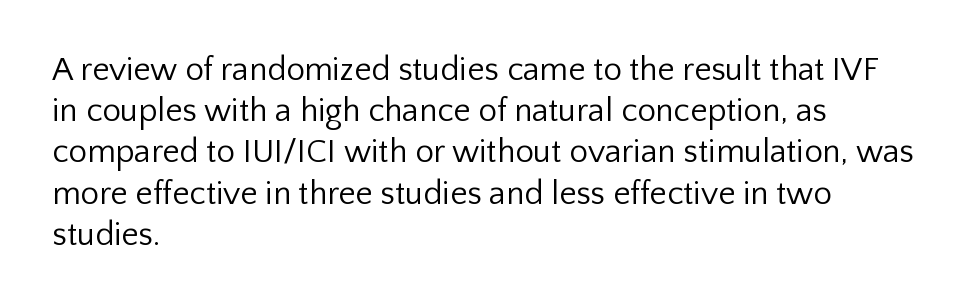
{"serif": "no", "italic": "no", "bold": "no", "weight": "regular", "width": "normal", "stroke_contrast": "low", "x_height": "medium", "monospaced": "no", "underline": "no", "align": "left", "line_spacing": "normal", "line_spacing_ratio": 1.25, "letter_spacing": "normal", "letter_spacing_em": 0.0, "glyph_px": 33}
